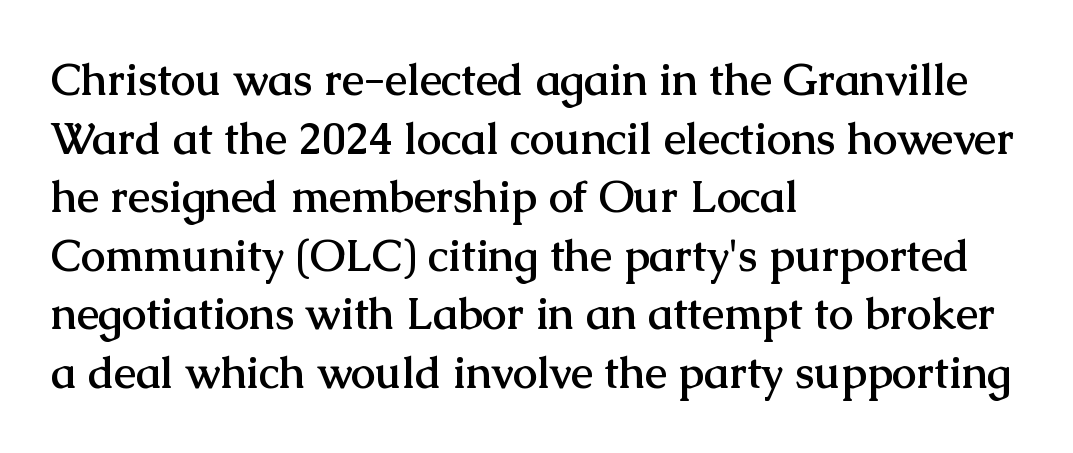
{"serif": "yes", "italic": "no", "bold": "yes", "weight": "semibold", "width": "normal", "stroke_contrast": "medium", "x_height": "medium", "monospaced": "no", "underline": "no", "align": "left", "line_spacing": "normal", "line_spacing_ratio": 1.33, "letter_spacing": "normal", "letter_spacing_em": 0.0, "glyph_px": 44}
